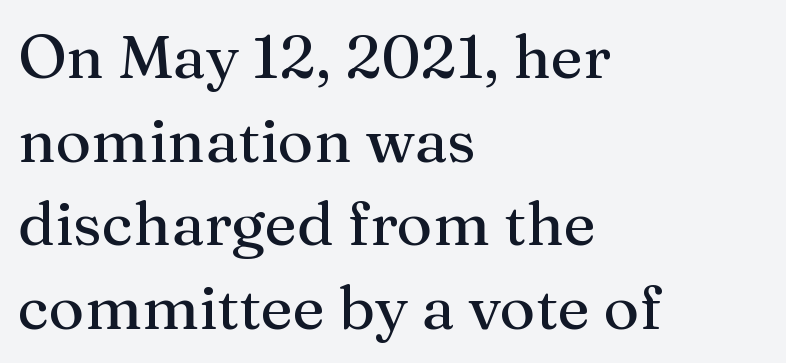
Any mark beneath the type? The region is blank. If you measured baseline to baseline, you'd find a middling distance. No italicization has been applied; the sample stays upright. No extra tracking has been applied to these lines. This is serif lettering, the kind often seen in printed books. If you drew a ruler down the left edge, every line would touch it.
